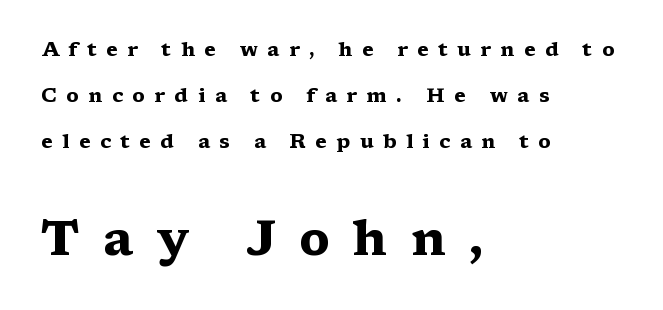
Here the designer chose a conventional face with non-uniform glyph widths. The rendering uses a large line-height, opening up the rows. Examine the stroke ends and you'll spot serifs. A roman cut, with each character standing at attention. Loose tracking; the words dissolve into strings of separated letters. Quick note: underline off.
